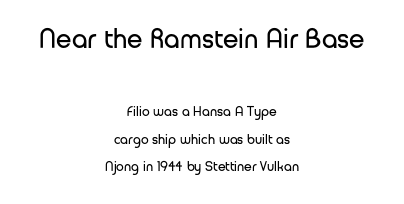
{"serif": "no", "italic": "no", "bold": "no", "weight": "regular", "width": "normal", "stroke_contrast": "low", "x_height": "medium", "monospaced": "no", "underline": "no", "align": "center", "line_spacing": "loose", "line_spacing_ratio": 1.98, "letter_spacing": "normal", "letter_spacing_em": 0.0, "larger_block": "first", "size_ratio": 2.0, "glyph_px": 28}
